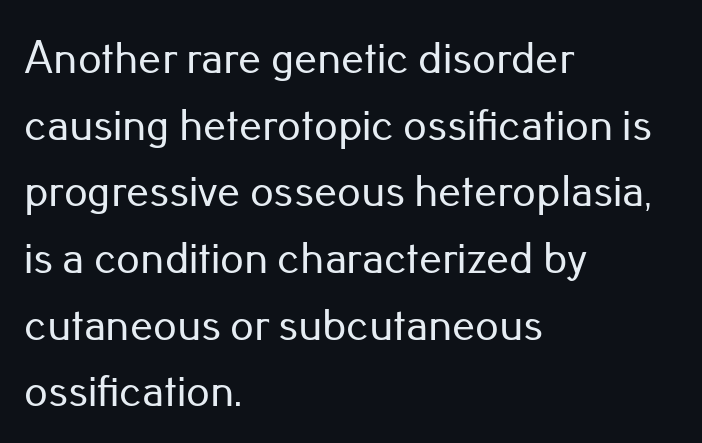
Regarding leading, the lines here are spaced in the standard way. Visually the block forms a straight wall on the left and a jagged coastline on the right. This rendering features lettering with no underline. To sum up the face: it is a sans, with no serifs. Every stem runs plumb, perpendicular to the baseline. Here the glyphs are tracked normally, forming tight word shapes.
